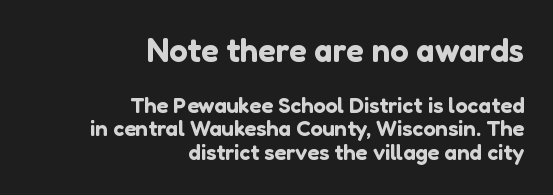
Every row of glyphs terminates at an identical x-position on the right. Here the glyphs are tracked normally, forming tight word shapes. Line spacing here is tight. Underlining? Definitely not there. The upper block of text is set noticeably larger than the block beneath it.
